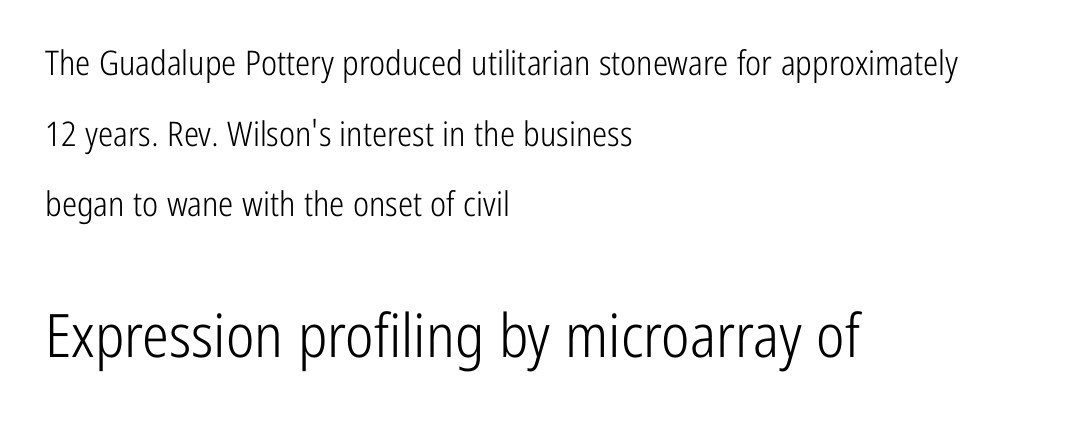
The image shows 60 px light, condensed sans-serif type, upright; set left-aligned, loose line spacing (2.08x), normal letter spacing, not underlined; the second (bottom) block is 1.76x larger; low stroke contrast and a medium x-height.
